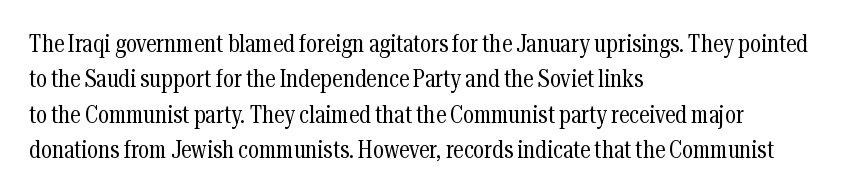
Tracking value appears to be zero — textbook default spacing. Posture: straight, roman, zero tilt. Leftover space on each line is placed entirely after the last word. This is not heavy type; no bold has been used.
